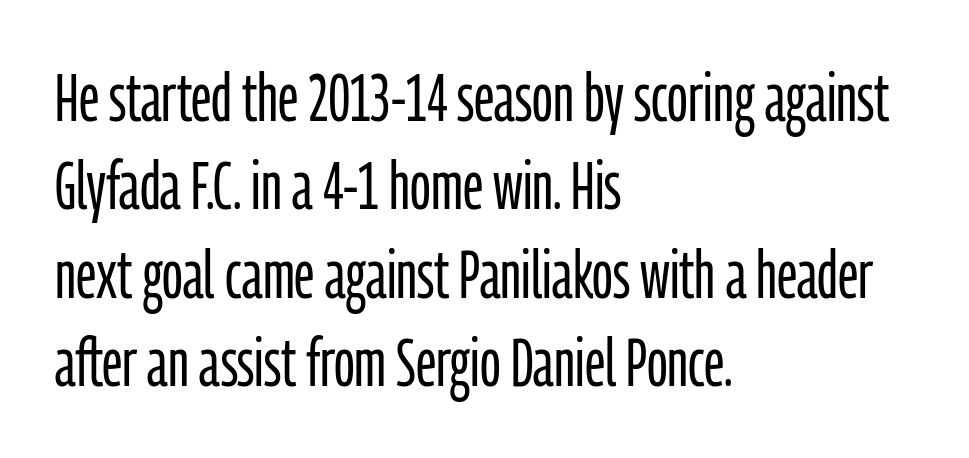
{"serif": "no", "italic": "no", "bold": "no", "weight": "light", "width": "condensed", "stroke_contrast": "low", "x_height": "medium", "monospaced": "no", "underline": "no", "align": "left", "line_spacing": "normal", "line_spacing_ratio": 1.3, "letter_spacing": "normal", "letter_spacing_em": 0.0, "glyph_px": 68}
